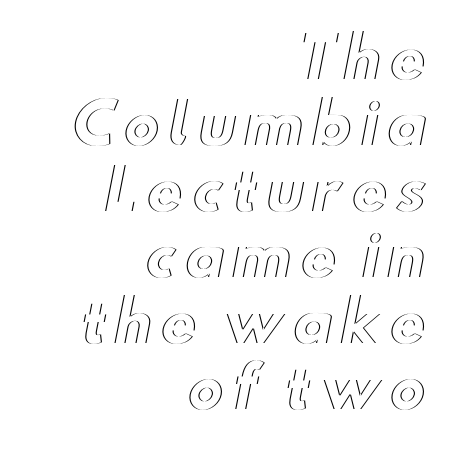
{"width": "wide", "x_height": "small", "monospaced": "no", "underline": "no", "align": "right", "line_spacing_ratio": 1.18, "glyph_px": 56}
